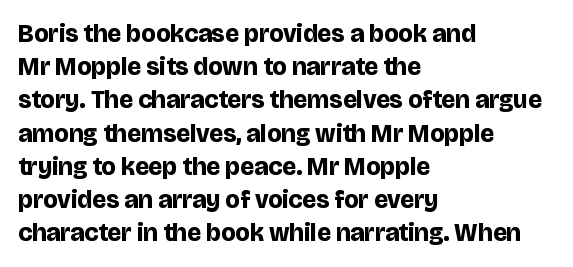
{"italic": "no", "bold": "yes", "underline": "no", "align": "left", "line_spacing": "normal", "line_spacing_ratio": 1.33, "letter_spacing": "normal", "letter_spacing_em": 0.0, "glyph_px": 25}
